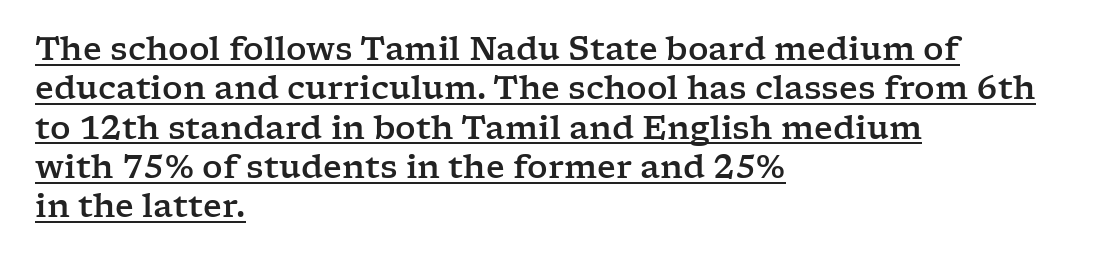
Q: Is the text italic (slanted)? A: No, it is upright.
Q: Is the typeface a serif or a sans-serif typeface? A: Serif.
Q: Is the text underlined? A: Yes.
Q: How is the paragraph aligned? A: Left-aligned.
Q: Is the spacing between letters normal or unusually wide? A: Normal.
Q: Width (condensed, normal, or wide)? A: Wide.
Q: Stroke contrast? A: Low.
Q: x-height? A: Medium.
Q: Monospaced? A: No.
